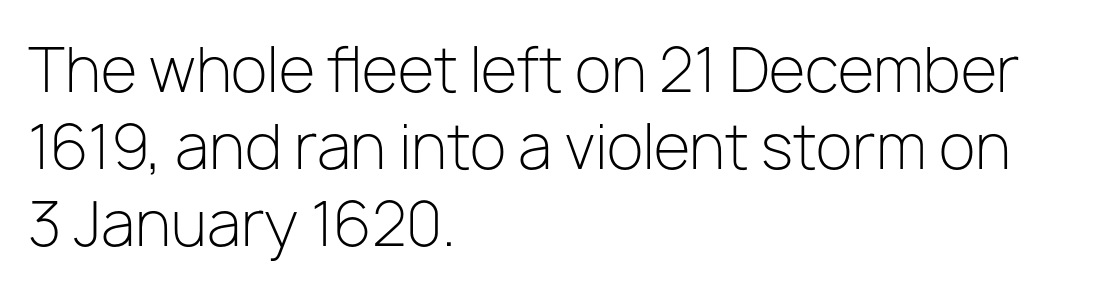
Heft: none added — not bold. Does the lettering tilt? It doesn't — this is upright. A sans-serif font was chosen for this passage. Varying glyph widths throughout — classic text-font behaviour.
